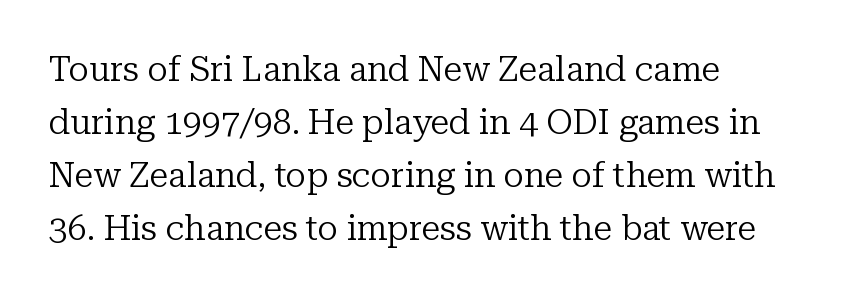
The image shows 34 px regular-weight serif type, upright; set left-aligned, normal line spacing (1.56x), normal letter spacing, not underlined; low stroke contrast and a medium x-height.
